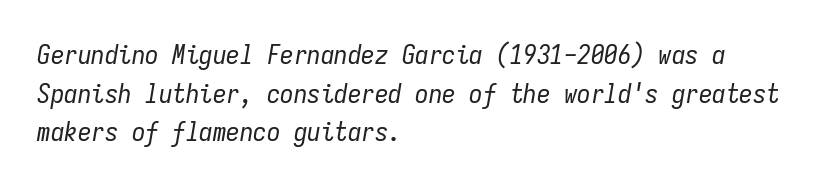
{"italic": "yes", "lean": "right", "slant_degrees": 9, "bold": "no", "underline": "no", "align": "left", "line_spacing": "normal", "line_spacing_ratio": 1.43, "letter_spacing": "normal", "letter_spacing_em": 0.0, "glyph_px": 27}
